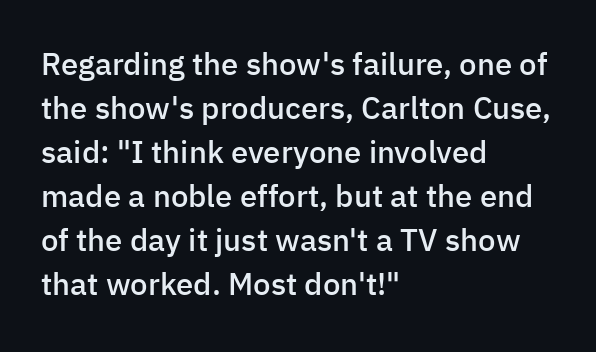
{"serif": "no", "italic": "no", "bold": "semi", "weight": "semibold", "width": "normal", "stroke_contrast": "low", "x_height": "medium", "monospaced": "no", "underline": "no", "align": "left", "line_spacing": "normal", "line_spacing_ratio": 1.42, "letter_spacing": "normal", "letter_spacing_em": 0.0, "glyph_px": 31}
